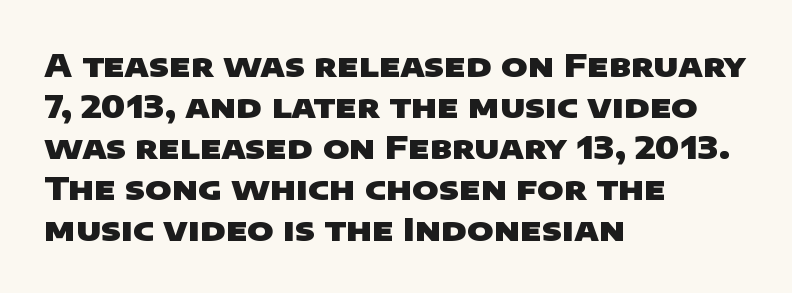
This block has exactly the height ordinary leading produces. What weight is shown? A full bold with thick strokes. Lines of text with bare space underneath. Alignment: flush left.
